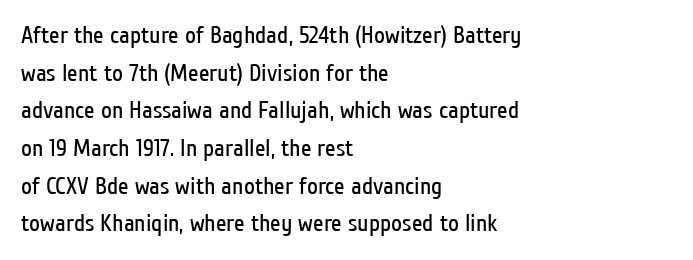
{"italic": "no", "bold": "no", "underline": "no", "align": "left", "line_spacing": "normal", "line_spacing_ratio": 1.57, "letter_spacing": "normal", "letter_spacing_em": 0.0, "glyph_px": 24}
